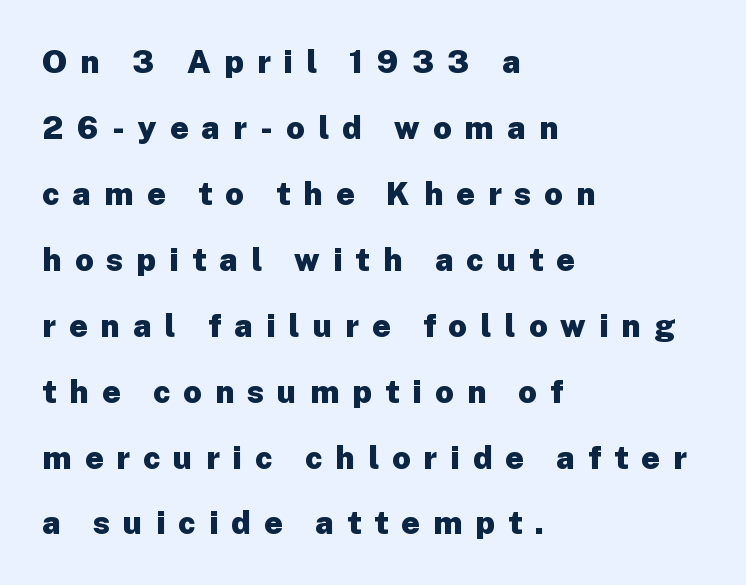
{"serif": "no", "italic": "no", "bold": "yes", "weight": "heavy", "width": "normal", "stroke_contrast": "low", "x_height": "medium", "monospaced": "no", "underline": "no", "align": "left", "line_spacing": "loose", "line_spacing_ratio": 2.06, "letter_spacing": "wide", "letter_spacing_em": 0.41, "glyph_px": 32}
